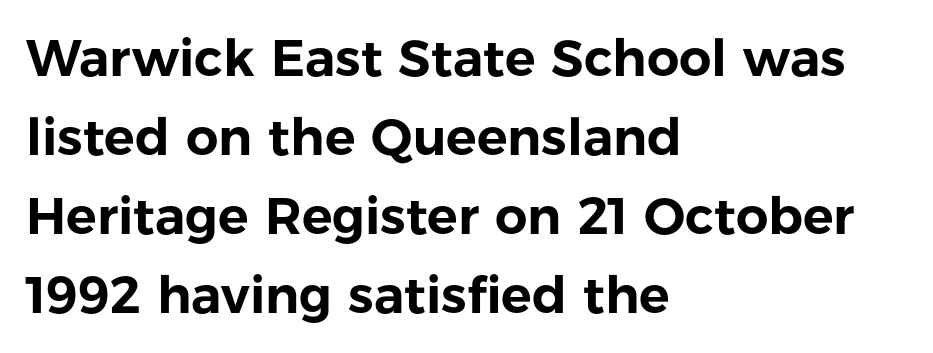
The type is set solid horizontally, with unmodified tracking. Serif or sans? Sans — the stroke terminals are bare. Words float on clear page, feet unadorned. In CSS terms this would be text-align: left. The face used here is proportionally spaced, like ordinary book or web type. Vertical spacing — default.
